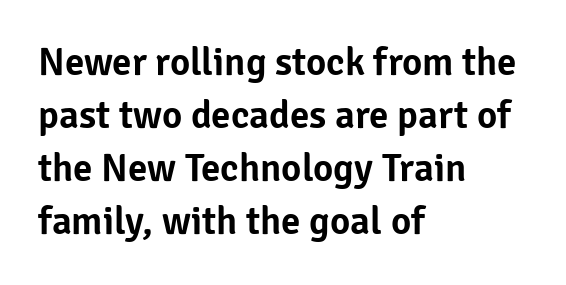
The image shows 39 px sans-serif type, upright; set left-aligned, normal line spacing (1.36x), normal letter spacing, not underlined; low stroke contrast and a medium x-height.
